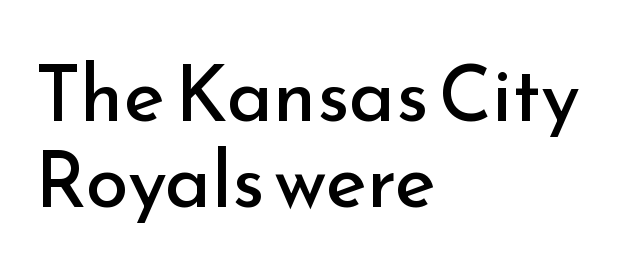
Q: Is the text bold? A: No.
Q: Is the text italic (slanted)? A: No, it is upright.
Q: Is the typeface a serif or a sans-serif typeface? A: Sans-serif.
Q: Is the text underlined? A: No.
Q: How is the paragraph aligned? A: Left-aligned.
Q: Is the spacing between letters normal or unusually wide? A: Normal.
Q: Is the spacing between lines tight, normal or loose? A: Tight.
Q: Width (condensed, normal, or wide)? A: Normal.
Q: Stroke contrast? A: Low.
Q: x-height? A: Small.
Q: Monospaced? A: No.
